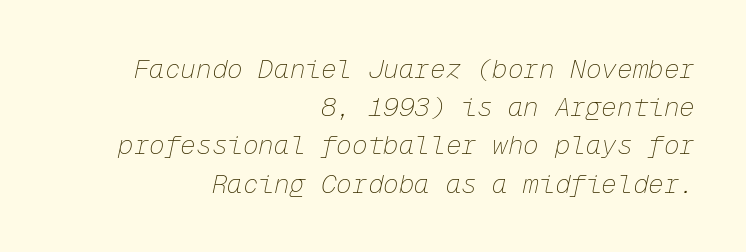
Q: Is the text bold? A: No.
Q: Is the text italic (slanted)? A: Yes, it leans right by about 12 degrees.
Q: Is the text underlined? A: No.
Q: How is the paragraph aligned? A: Right-aligned.
Q: Is the spacing between letters normal or unusually wide? A: Normal.
Q: Is the spacing between lines tight, normal or loose? A: Normal.
